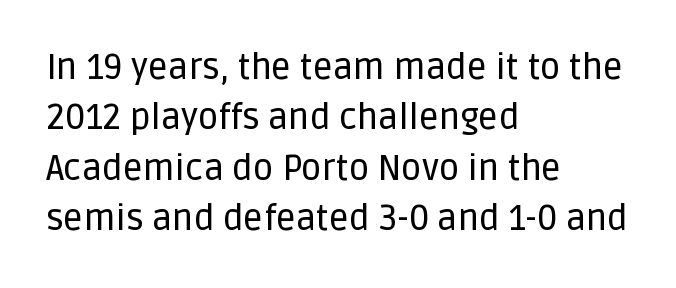
{"serif": "no", "italic": "no", "width": "normal", "stroke_contrast": "low", "x_height": "large", "monospaced": "no", "underline": "no", "align": "left", "line_spacing": "normal", "line_spacing_ratio": 1.44, "letter_spacing": "normal", "letter_spacing_em": 0.0, "glyph_px": 35}
